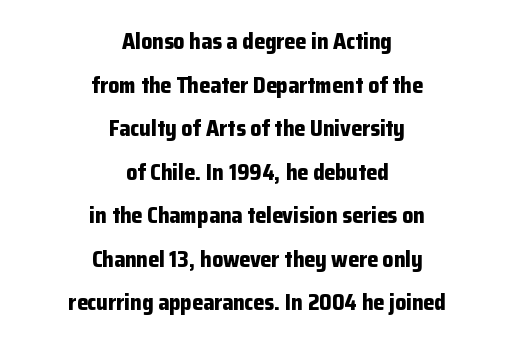
Q: Is the text bold? A: Yes.
Q: Is the text italic (slanted)? A: No, it is upright.
Q: Is the text underlined? A: No.
Q: How is the paragraph aligned? A: Centered.
Q: Is the spacing between letters normal or unusually wide? A: Normal.
Q: Is the spacing between lines tight, normal or loose? A: Loose.
